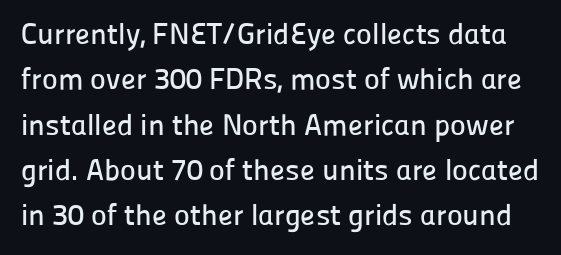
Q: Is the text italic (slanted)? A: No, it is upright.
Q: Is the typeface a serif or a sans-serif typeface? A: Sans-serif.
Q: Is the text underlined? A: No.
Q: Is the spacing between letters normal or unusually wide? A: Normal.
Q: Is the spacing between lines tight, normal or loose? A: Normal.
Q: Width (condensed, normal, or wide)? A: Normal.
Q: Stroke contrast? A: Low.
Q: x-height? A: Medium.
Q: Monospaced? A: No.
